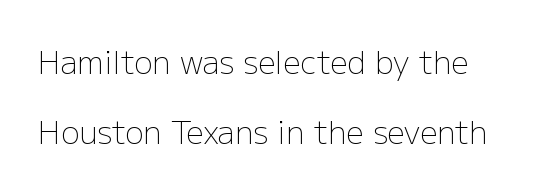
Ink coverage per letter is moderate at most. The letters stand upright; this is a roman face. Looks like regular typesetting: each glyph gets only the width it needs. The rendering uses a large line-height, opening up the rows. Each letter's strokes conclude bluntly, with no projecting serifs. The strip under each line holds only bare page.
